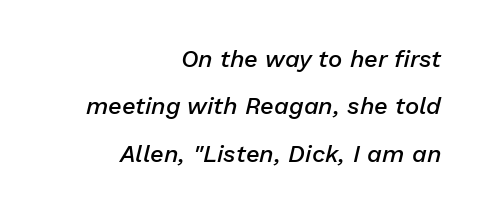
Typesetter's note: demi weight, one step under bold. Any mark beneath the type? The region is blank. In terms of posture, this sample is oblique. Spacing between characters is what you'd get straight out of the box. How would I describe the line gaps? Wide and relaxed. The passage is arranged like a letterhead date or caption credit — flush right.
